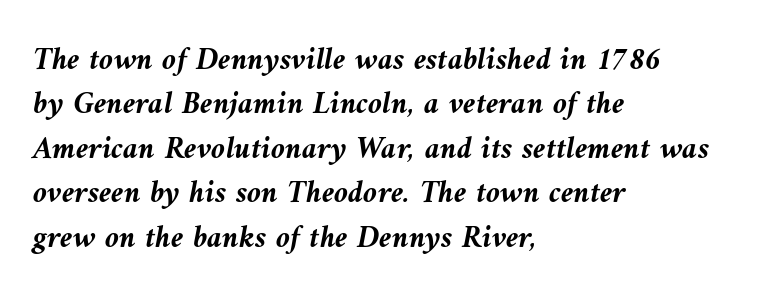
{"italic": "yes", "lean": "left", "slant_degrees": 9, "bold": "yes", "weight": "semibold", "width": "normal", "stroke_contrast": "medium", "x_height": "medium", "monospaced": "no", "underline": "no", "align": "left", "line_spacing": "normal", "line_spacing_ratio": 1.39, "letter_spacing": "normal", "letter_spacing_em": 0.0, "glyph_px": 32}
